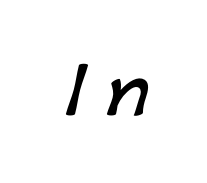
You could not count columns in this text — the font is proportionally spaced. Beneath every word, the page is bare. What kind of face is this? One without serifs — a sans. Does extra space separate the letters? Yes, quite a lot of it. The font is running at its bold setting.
